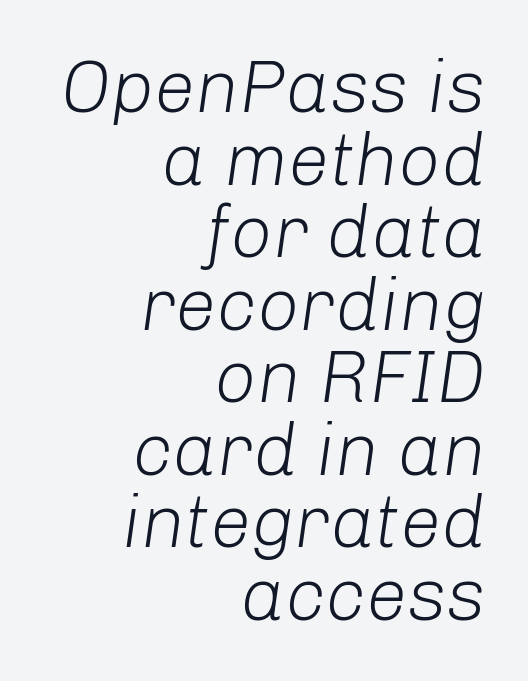
Q: Is the text bold? A: No.
Q: Is the text italic (slanted)? A: Yes, it leans right by about 8 degrees.
Q: Is the text underlined? A: No.
Q: How is the paragraph aligned? A: Right-aligned.
Q: Is the spacing between letters normal or unusually wide? A: Normal.
Q: Is the spacing between lines tight, normal or loose? A: Tight.
Q: Width (condensed, normal, or wide)? A: Normal.
Q: Stroke contrast? A: Low.
Q: x-height? A: Medium.
Q: Monospaced? A: No.
